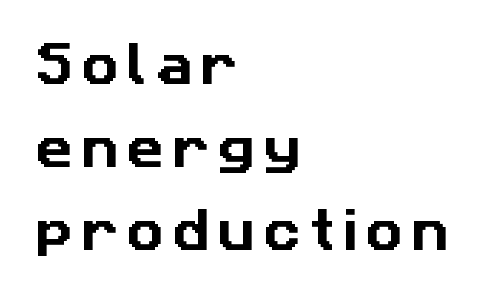
{"serif": "no", "width": "normal", "stroke_contrast": "low", "x_height": "medium", "monospaced": "no", "underline": "no", "align": "left", "line_spacing_ratio": 1.8, "glyph_px": 46}
